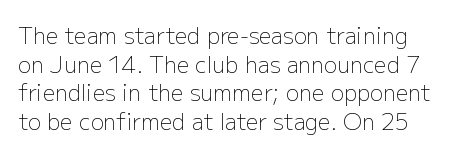
This rendering leaves character spacing at its baseline value. The axis of the letterforms is exactly vertical. Each stroke keeps to a modest, everyday thickness or less. Regular leading. Only glyphs here, with clear space below each row.
